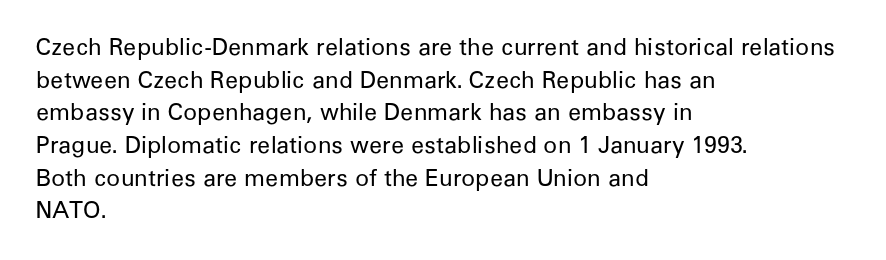
The image shows 23 px text type, upright; set left-aligned, normal line spacing (1.42x), normal letter spacing, not underlined.
